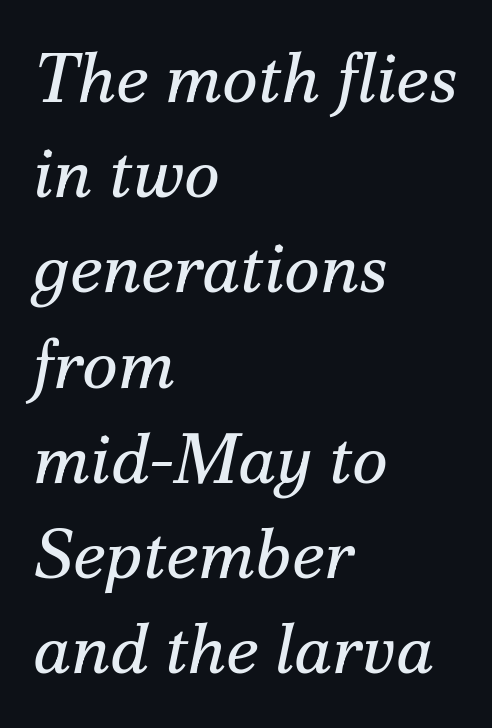
The image shows 69 px regular-weight serif type, italic (leaning right); set left-aligned, normal line spacing (1.38x), normal letter spacing, not underlined; medium stroke contrast and a small x-height.
